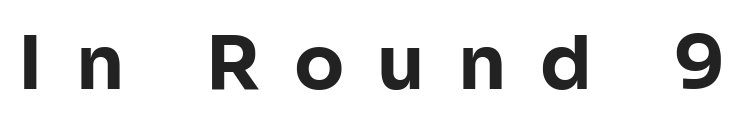
The face used here is a sans, in the tradition of grotesques and geometrics. Spacing between characters has been opened up far beyond the box default. Every letter is thick-stroked: bold, no question. The typography opts for an upright posture over an oblique one. The space beneath each line is pristine and unruled. Do the characters align in a grid? No, the font is proportional.
